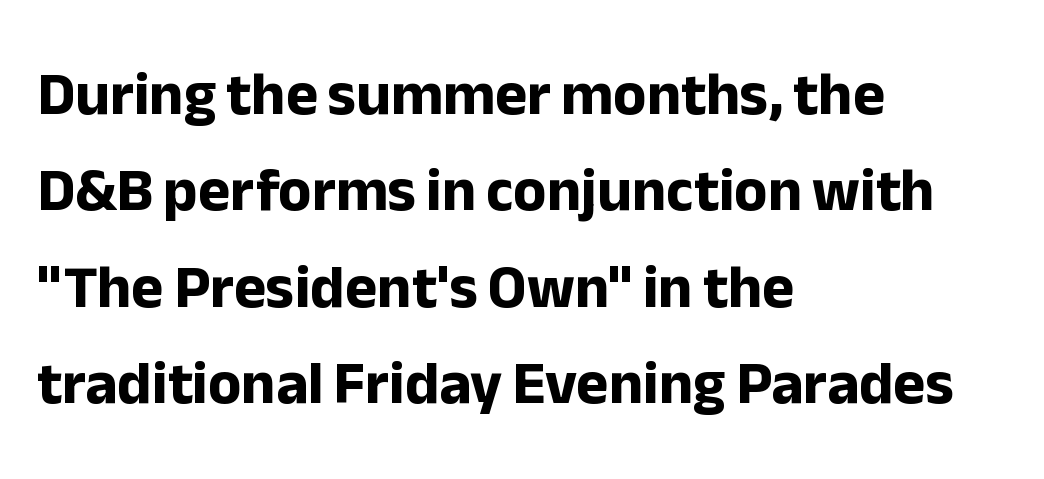
The image shows 61 px bold sans-serif type, upright; set left-aligned, normal line spacing (1.58x), normal letter spacing, not underlined; low stroke contrast and a medium x-height.
